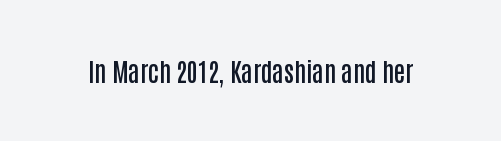
Q: Is the text bold? A: Semi-bold.
Q: Is the text italic (slanted)? A: No, it is upright.
Q: Is the text underlined? A: No.
Q: Is the spacing between letters normal or unusually wide? A: Normal.
